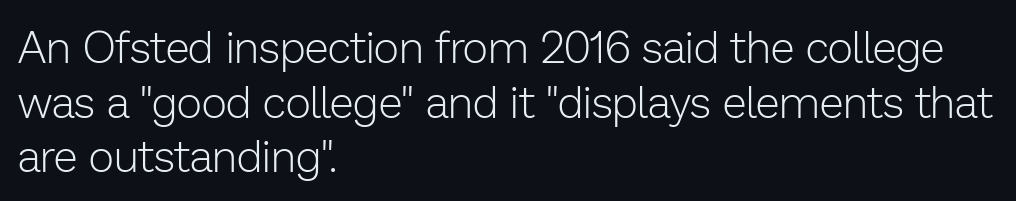
The image shows 44 px light sans-serif type, upright; set left-aligned, line spacing 1.24x, normal letter spacing, not underlined; low stroke contrast and a medium x-height.
